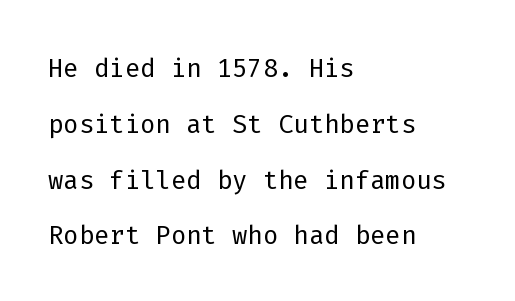
The image shows 36 px light sans-serif type, upright, monospaced; set left-aligned, normal line spacing (1.55x), normal letter spacing, not underlined; low stroke contrast and a medium x-height.
